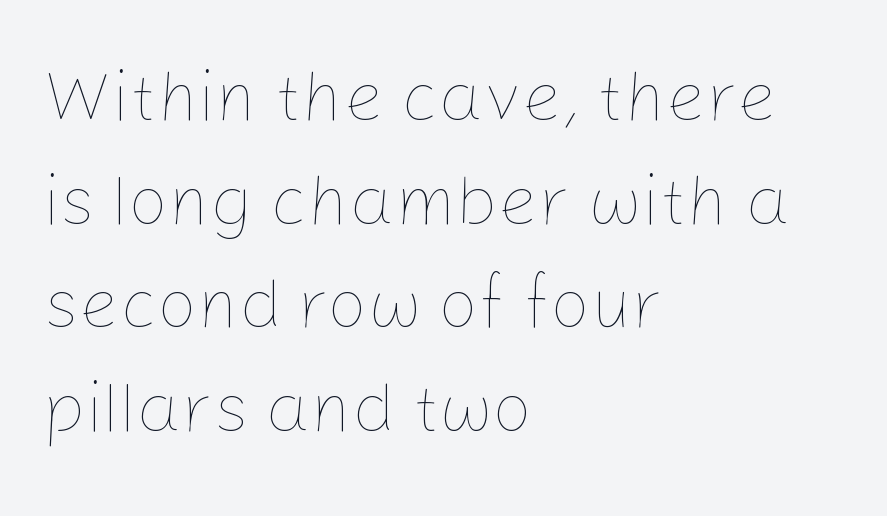
Q: Is the text bold? A: No.
Q: Is the text italic (slanted)? A: No, it is upright.
Q: Is the text underlined? A: No.
Q: How is the paragraph aligned? A: Left-aligned.
Q: Is the spacing between letters normal or unusually wide? A: Normal.
Q: Is the spacing between lines tight, normal or loose? A: Normal.
Q: Width (condensed, normal, or wide)? A: Normal.
Q: Stroke contrast? A: Low.
Q: x-height? A: Medium.
Q: Monospaced? A: No.
